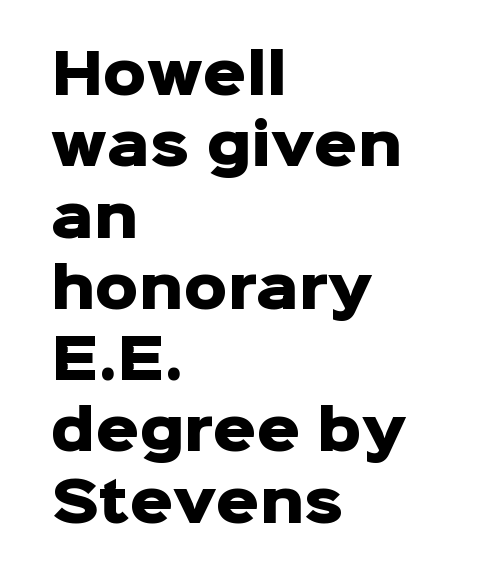
{"serif": "no", "italic": "no", "bold": "yes", "weight": "heavy", "width": "normal", "stroke_contrast": "low", "x_height": "medium", "monospaced": "no", "underline": "no", "align": "left", "line_spacing": "normal", "line_spacing_ratio": 1.32, "letter_spacing": "normal", "letter_spacing_em": 0.0, "glyph_px": 54}
